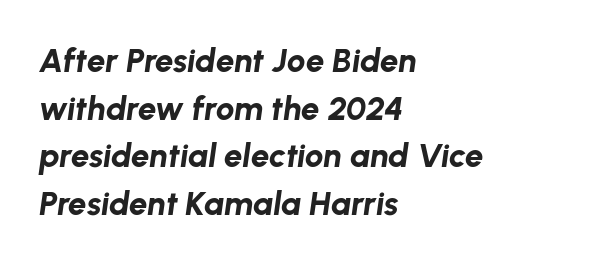
Q: Is the text bold? A: Yes.
Q: Is the text italic (slanted)? A: Yes, it leans right by about 8 degrees.
Q: Is the text underlined? A: No.
Q: How is the paragraph aligned? A: Left-aligned.
Q: Is the spacing between letters normal or unusually wide? A: Normal.
Q: Is the spacing between lines tight, normal or loose? A: Normal.
Q: Width (condensed, normal, or wide)? A: Normal.
Q: Stroke contrast? A: Low.
Q: x-height? A: Medium.
Q: Monospaced? A: No.
